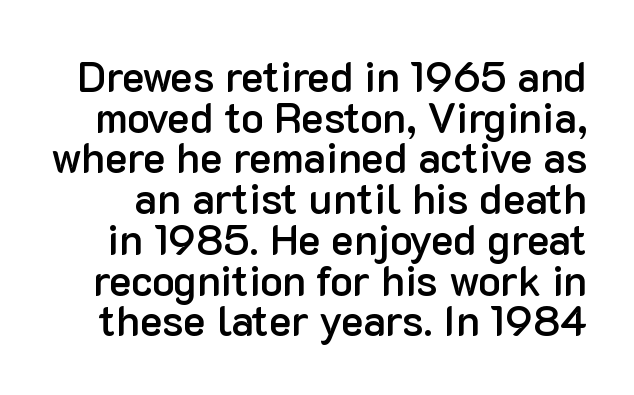
The image shows 42 px semibold sans-serif type, upright; set tight line spacing (0.97x), normal letter spacing, not underlined; low stroke contrast and a medium x-height.
